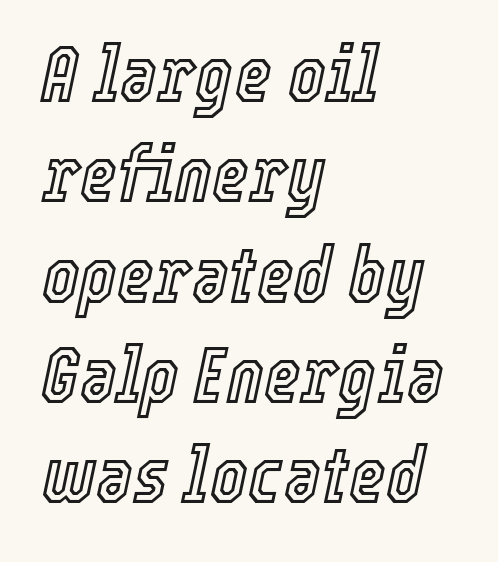
Layout note: lines flush left. You could call the tracking neutral — neither tight nor loose. The face used here is proportionally spaced, like ordinary book or web type. The line-height multiplier appears to be the usual default. Letters rest on an invisible, unmarked baseline.
